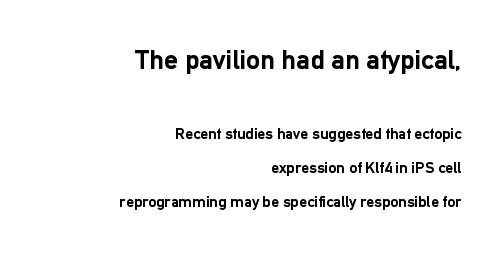
{"serif": "no", "italic": "no", "bold": "yes", "weight": "semibold", "width": "normal", "stroke_contrast": "low", "x_height": "medium", "monospaced": "no", "underline": "no", "align": "right", "line_spacing": "loose", "line_spacing_ratio": 2.12, "letter_spacing": "normal", "letter_spacing_em": 0.0, "larger_block": "first", "size_ratio": 1.75, "glyph_px": 28}
